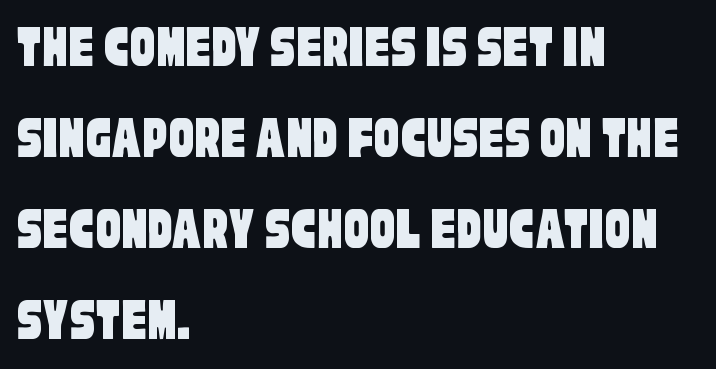
Q: Is the typeface a serif or a sans-serif typeface? A: Sans-serif.
Q: Is the text underlined? A: No.
Q: How is the paragraph aligned? A: Left-aligned.
Q: Is the spacing between letters normal or unusually wide? A: Normal.
Q: Is the spacing between lines tight, normal or loose? A: Normal.
Q: Width (condensed, normal, or wide)? A: Condensed.
Q: Stroke contrast? A: Low.
Q: x-height? A: Large.
Q: Monospaced? A: No.
